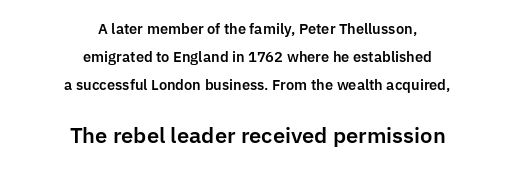
Q: Is the text italic (slanted)? A: No, it is upright.
Q: Is the text underlined? A: No.
Q: How is the paragraph aligned? A: Centered.
Q: Is the spacing between letters normal or unusually wide? A: Normal.
Q: Is the spacing between lines tight, normal or loose? A: Loose.
Q: Which block of text is set in a larger size, the first (top) or the second (bottom)? A: The second (bottom) one.
